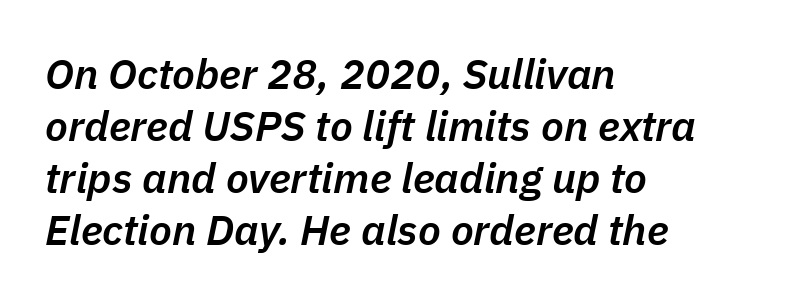
The typography opts for an oblique posture over an upright one. The rendering keeps characters at their native spacing. The rendering uses natural spacing where letterforms have individual widths. Lines of text with bare space underneath. Weight: semibold (demi).
